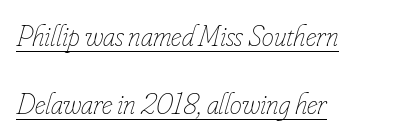
The image shows 30 px thin, condensed type, italic (leaning right); set left-aligned, loose line spacing (2.28x), normal letter spacing, underlined; low stroke contrast and a small x-height.
